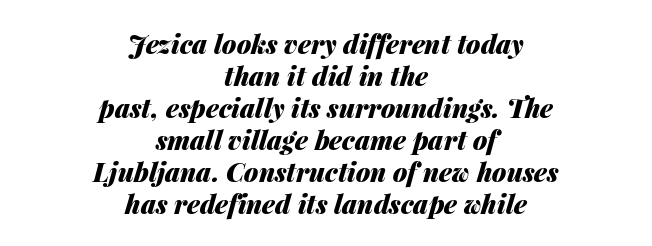
The image shows 26 px bold type, italic (leaning right); set centered, line spacing 1.23x, normal letter spacing, not underlined.
